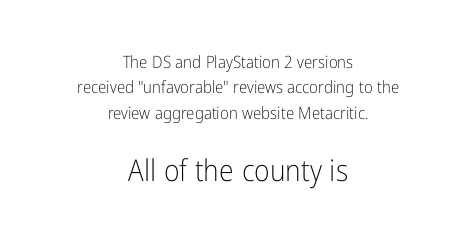
Q: Is the text bold? A: No.
Q: Is the text italic (slanted)? A: No, it is upright.
Q: Is the typeface a serif or a sans-serif typeface? A: Sans-serif.
Q: Is the text underlined? A: No.
Q: How is the paragraph aligned? A: Centered.
Q: Is the spacing between letters normal or unusually wide? A: Normal.
Q: Is the spacing between lines tight, normal or loose? A: Normal.
Q: Which block of text is set in a larger size, the first (top) or the second (bottom)? A: The second (bottom) one.
Q: Width (condensed, normal, or wide)? A: Condensed.
Q: Stroke contrast? A: Low.
Q: x-height? A: Medium.
Q: Monospaced? A: No.
